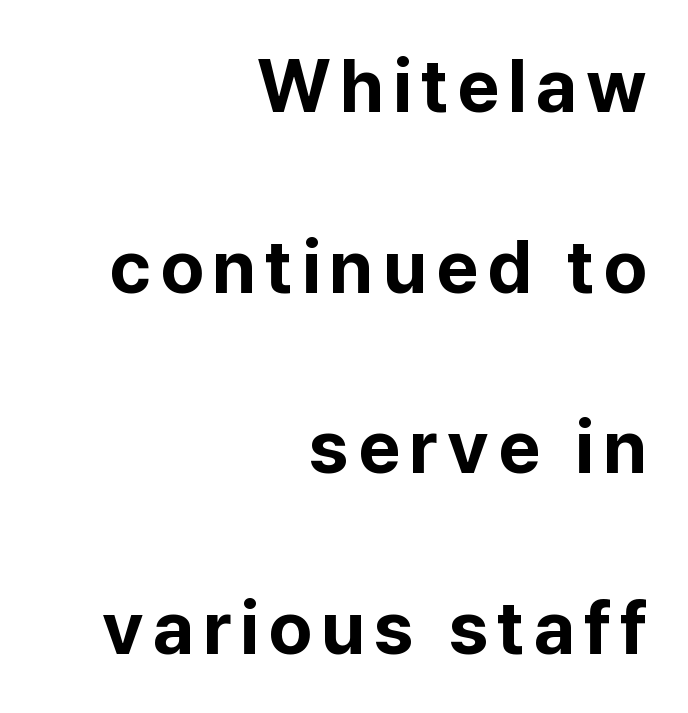
The image shows 74 px bold sans-serif type, upright; set right-aligned, loose line spacing (2.44x), not underlined; low stroke contrast and a medium x-height.
